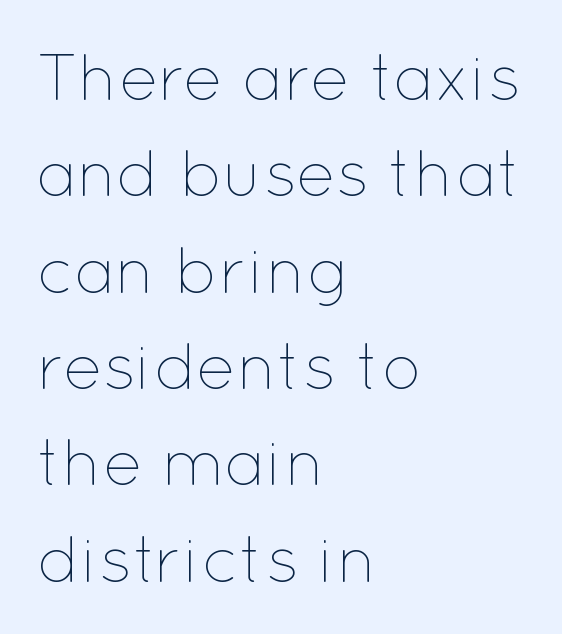
{"italic": "no", "bold": "no", "weight": "thin", "width": "normal", "stroke_contrast": "low", "x_height": "medium", "monospaced": "no", "underline": "no", "align": "left", "line_spacing": "normal", "line_spacing_ratio": 1.46, "letter_spacing": "normal", "letter_spacing_em": 0.0, "glyph_px": 66}
